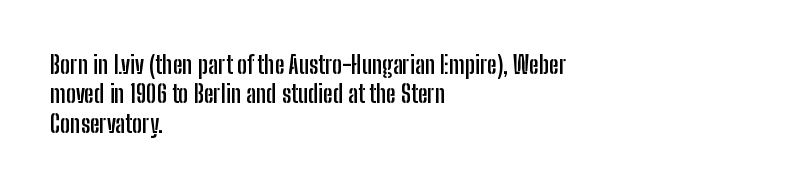
The image shows 24 px bold type, upright; set left-aligned, line spacing 1.22x, normal letter spacing, not underlined.
